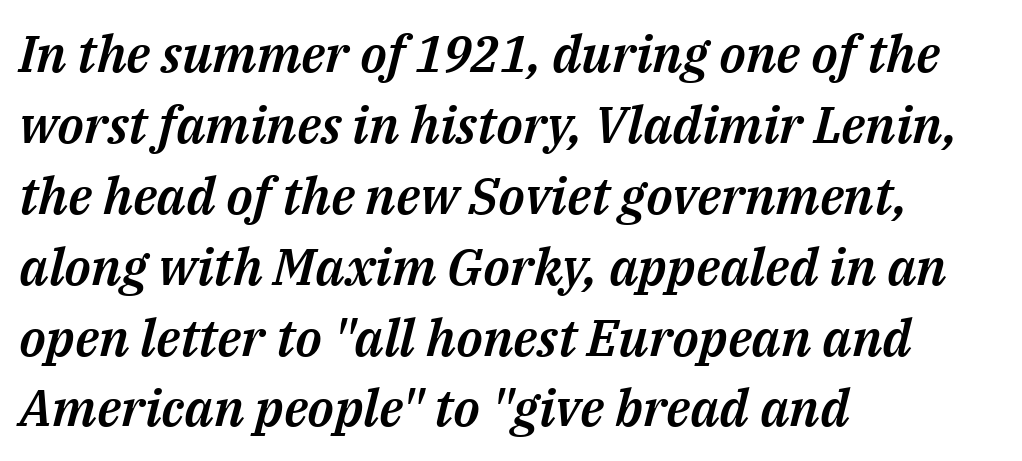
Q: Is the text italic (slanted)? A: Yes, it leans right by about 14 degrees.
Q: Is the text underlined? A: No.
Q: How is the paragraph aligned? A: Left-aligned.
Q: Is the spacing between letters normal or unusually wide? A: Normal.
Q: Is the spacing between lines tight, normal or loose? A: Normal.
Q: Width (condensed, normal, or wide)? A: Normal.
Q: Stroke contrast? A: Medium.
Q: x-height? A: Medium.
Q: Monospaced? A: No.
